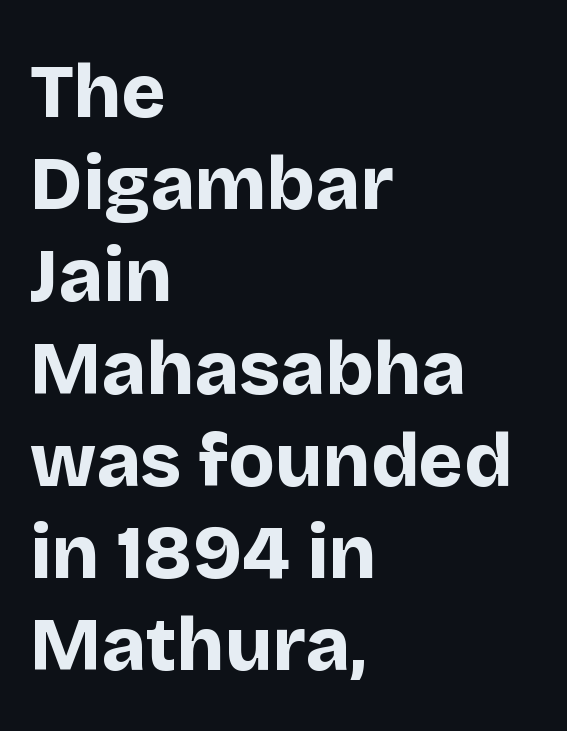
The image shows 75 px bold sans-serif type, upright; set left-aligned, line spacing 1.23x, normal letter spacing, not underlined; low stroke contrast and a large x-height.
